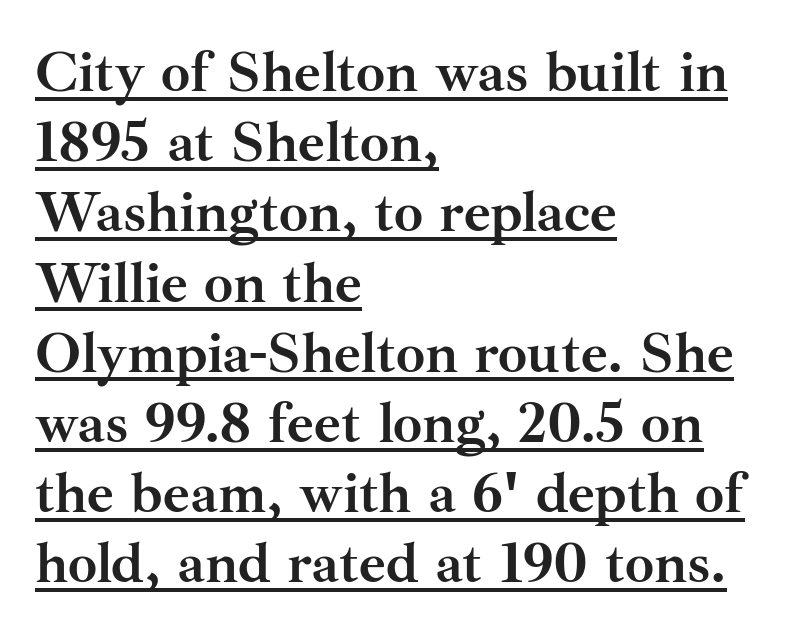
The image shows 58 px semibold serif type, upright; set left-aligned, line spacing 1.21x, normal letter spacing, underlined; medium stroke contrast and a small x-height.
